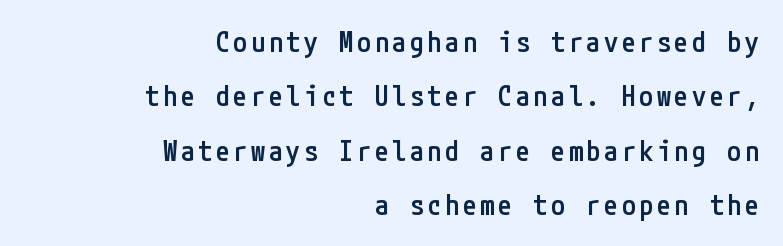
The image shows 28 px semibold, condensed sans-serif type, upright; set right-aligned, loose line spacing (1.94x), not underlined; low stroke contrast and a medium x-height.
